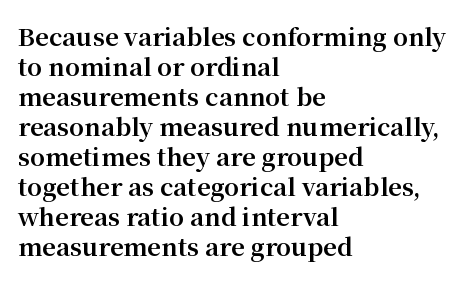
The characters look thick and weighty, a clear bold. Rows of type keep a routine distance in the vertical direction. Each word holds together tightly as a unit, with standard inter-letter gaps. Does the copy run flush right? No — it runs flush left. Beneath every word, the page is bare.
